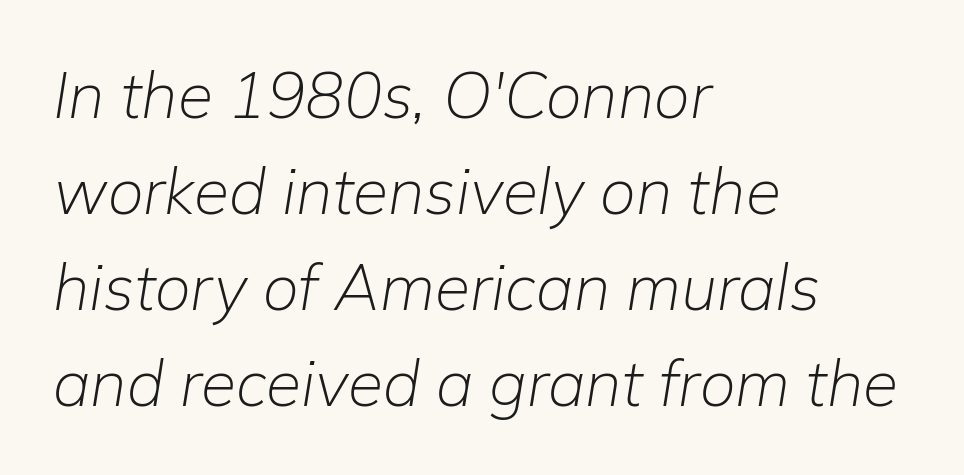
The gaps between neighbouring characters are ordinary and unremarkable. If you measured baseline to baseline, you'd find a middling distance. The space beneath each line is pristine and unruled. Compared with ordinary roman type, these characters are visibly tilted. This sample is left-justified, so line endings fall wherever the words run out.
